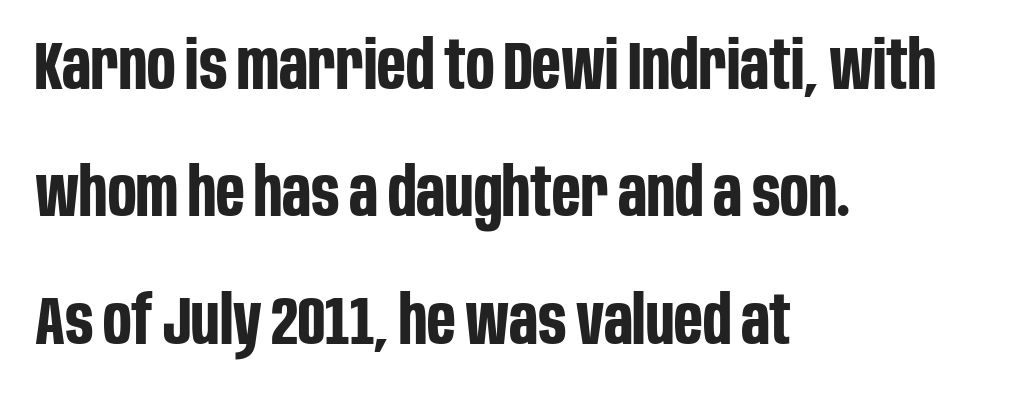
Q: Is the text bold? A: Yes.
Q: Is the text italic (slanted)? A: No, it is upright.
Q: Is the typeface a serif or a sans-serif typeface? A: Sans-serif.
Q: Is the text underlined? A: No.
Q: How is the paragraph aligned? A: Left-aligned.
Q: Is the spacing between letters normal or unusually wide? A: Normal.
Q: Is the spacing between lines tight, normal or loose? A: Loose.
Q: Width (condensed, normal, or wide)? A: Condensed.
Q: Stroke contrast? A: Low.
Q: x-height? A: Large.
Q: Monospaced? A: No.
